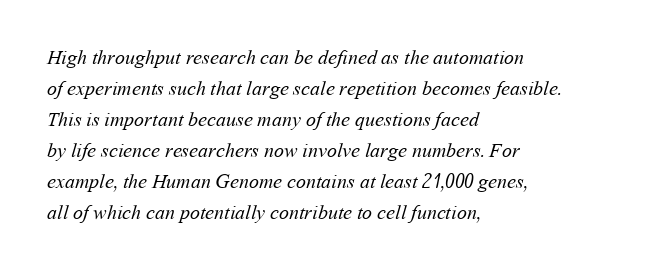
Q: Is the text bold? A: No.
Q: Is the text underlined? A: No.
Q: How is the paragraph aligned? A: Left-aligned.
Q: Is the spacing between letters normal or unusually wide? A: Normal.
Q: Is the spacing between lines tight, normal or loose? A: Normal.
